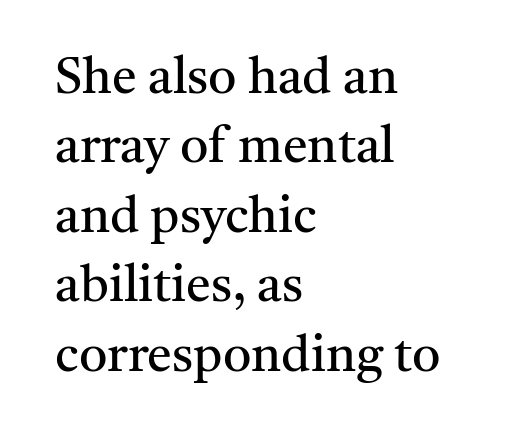
Q: Is the text bold? A: No.
Q: Is the text italic (slanted)? A: No, it is upright.
Q: Is the typeface a serif or a sans-serif typeface? A: Serif.
Q: Is the text underlined? A: No.
Q: How is the paragraph aligned? A: Left-aligned.
Q: Is the spacing between letters normal or unusually wide? A: Normal.
Q: Is the spacing between lines tight, normal or loose? A: Normal.
Q: Width (condensed, normal, or wide)? A: Normal.
Q: Stroke contrast? A: Medium.
Q: x-height? A: Medium.
Q: Monospaced? A: No.
